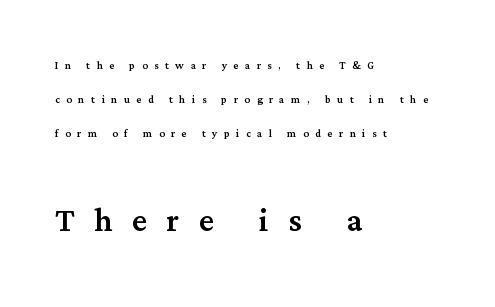
Q: Is the text italic (slanted)? A: No, it is upright.
Q: Is the typeface a serif or a sans-serif typeface? A: Serif.
Q: Is the text underlined? A: No.
Q: How is the paragraph aligned? A: Left-aligned.
Q: Is the spacing between letters normal or unusually wide? A: Unusually wide.
Q: Is the spacing between lines tight, normal or loose? A: Loose.
Q: Which block of text is set in a larger size, the first (top) or the second (bottom)? A: The second (bottom) one.
Q: Width (condensed, normal, or wide)? A: Normal.
Q: Stroke contrast? A: Medium.
Q: x-height? A: Medium.
Q: Monospaced? A: No.
